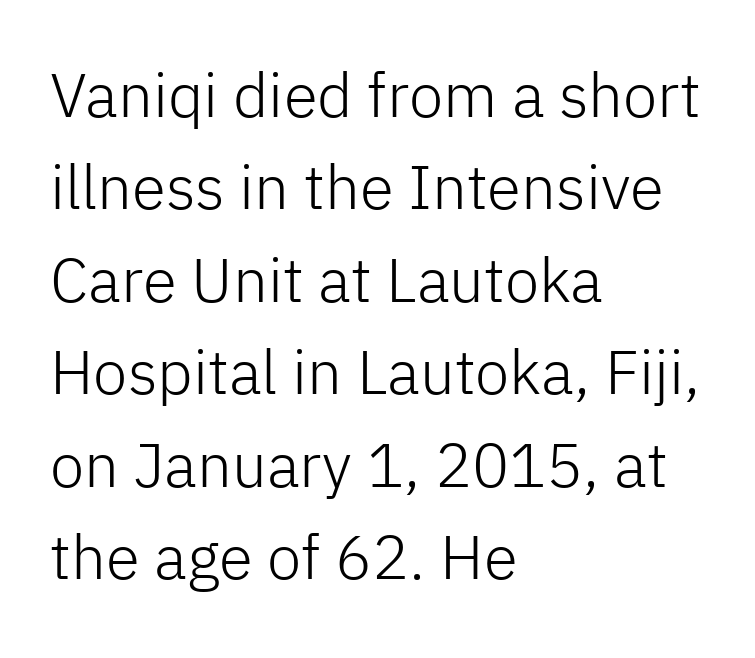
The strokes carry an ordinary text weight at most. Casual observation: everything's shoved over to the left. Varying glyph widths throughout — classic text-font behaviour. Nobody drew a line under any word here. Unlike italic type, these characters show no tilt at all. Font category for this specimen: sans-serif.
